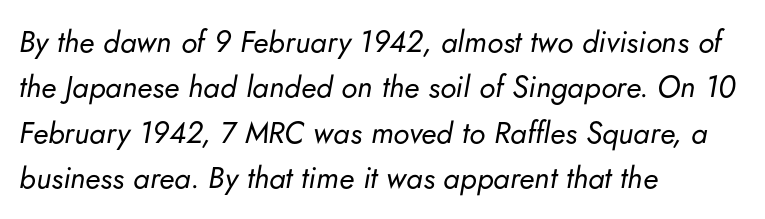
Each word holds together tightly as a unit, with standard inter-letter gaps. The whole block is typeset with a tilt. The characters are drawn with everyday or finer stroke widths. Has an underline been added? It has not. The vertical gap from one line to the next is medium. The passage shown is typed in a proportional face where columns would drift.
